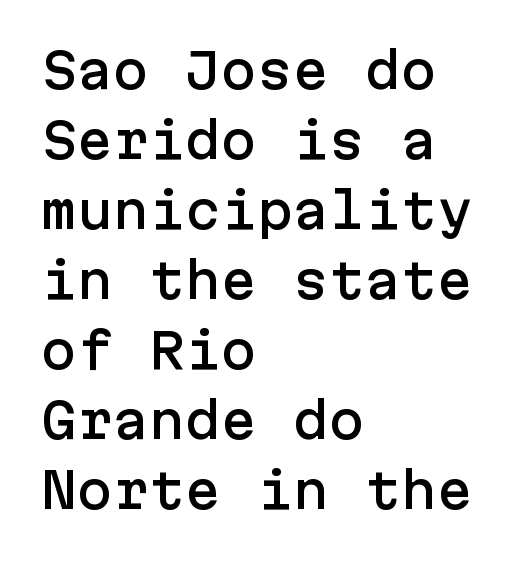
Beneath every word, the page is bare. Normally led — the rows are evenly, conventionally spaced. You can tell from the bare stems that sans-serif type was used. The face used here is rendered with its standard letterfit. One-word summary of the alignment: left. These lines were composed using upright roman letters.
